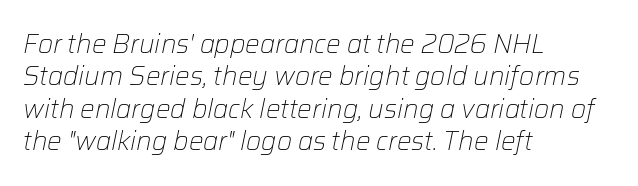
Tracking here is standard; glyphs follow each other at the usual distance. The passage shown is not bold in any degree. Interline gaps are of average width in this sample. It's the slanting kind of type. The lines in this sample share a left origin and differ only in where they stop. The foot of each line stays bare and open.
